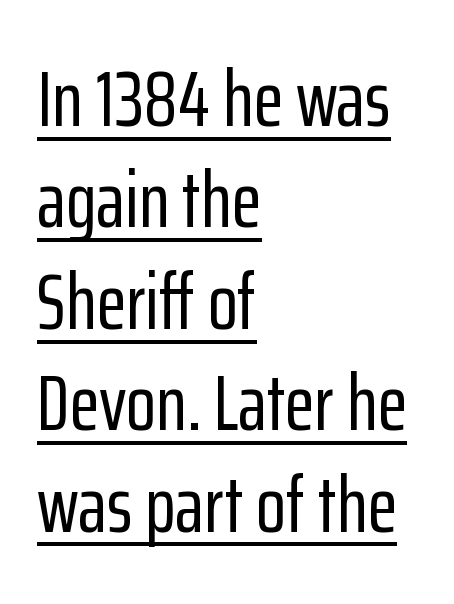
{"serif": "no", "italic": "no", "width": "condensed", "stroke_contrast": "low", "x_height": "medium", "monospaced": "no", "underline": "yes", "align": "left", "line_spacing": "normal", "line_spacing_ratio": 1.3, "letter_spacing": "normal", "letter_spacing_em": 0.0, "glyph_px": 78}
